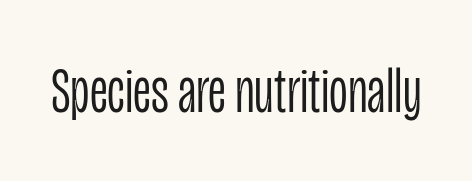
You could not count columns in this text — the font is proportionally spaced. The foot of each line stays bare and open. Stem width sits at or under what a default text font uses. Is there any slant? The stems are plumb. The font family rendered here belongs to the sans-serif group.
